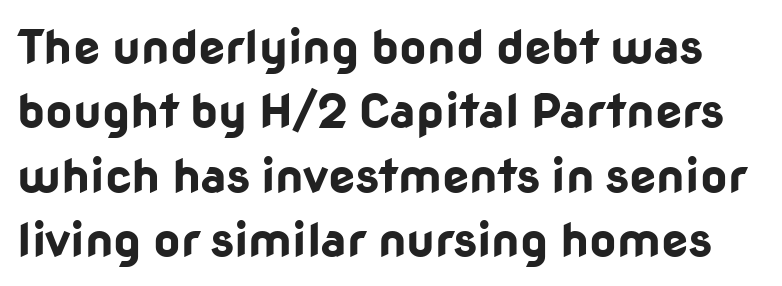
Decoration check: the copy has no underline. Style check: upright. The rendering uses a bold face; every stroke is thick and dark. Standard letterfit; no display-style spreading of the glyphs.
